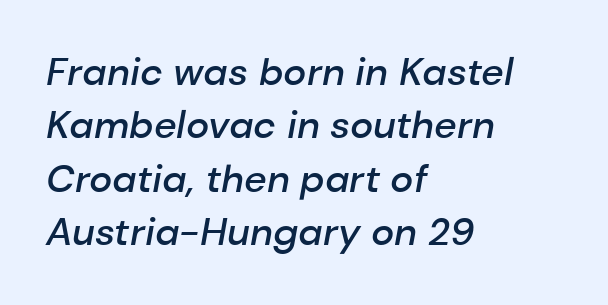
The image shows 39 px semibold type, italic (leaning right); set left-aligned, normal line spacing (1.37x), normal letter spacing, not underlined; low stroke contrast and a medium x-height.
